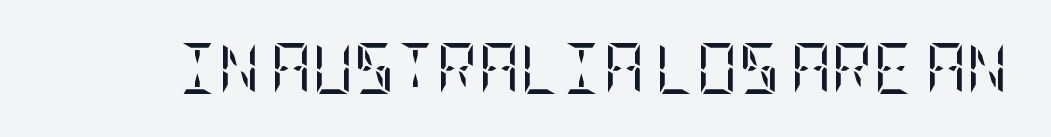
Q: Is the text bold? A: No.
Q: Is the text italic (slanted)? A: No, it is upright.
Q: Is the typeface a serif or a sans-serif typeface? A: Serif.
Q: Is the text underlined? A: No.
Q: Is the spacing between letters normal or unusually wide? A: Normal.
Q: Width (condensed, normal, or wide)? A: Condensed.
Q: Stroke contrast? A: Low.
Q: x-height? A: Large.
